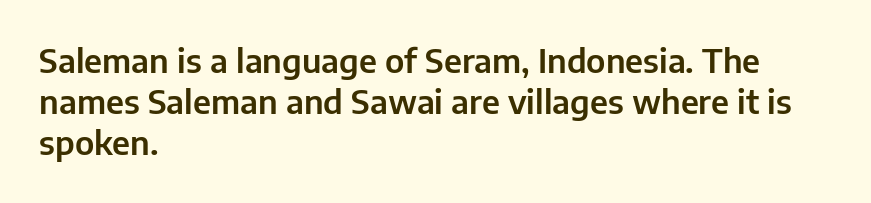
The type is set solid horizontally, with unmodified tracking. Looks like regular typesetting: each glyph gets only the width it needs. One-word summary of the alignment: left. The leading is moderate, giving the passage an even texture. Every character sits straight up, as roman type does.
